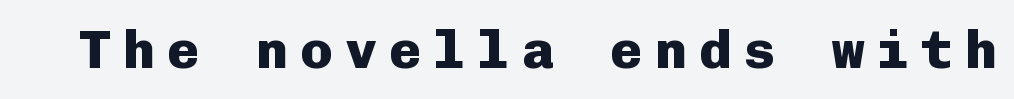
Q: Is the text bold? A: Yes.
Q: Is the text italic (slanted)? A: No, it is upright.
Q: Is the typeface a serif or a sans-serif typeface? A: Sans-serif.
Q: Is the text underlined? A: No.
Q: Is the spacing between letters normal or unusually wide? A: Unusually wide.
Q: Width (condensed, normal, or wide)? A: Normal.
Q: Stroke contrast? A: Low.
Q: x-height? A: Medium.
Q: Monospaced? A: Yes.
